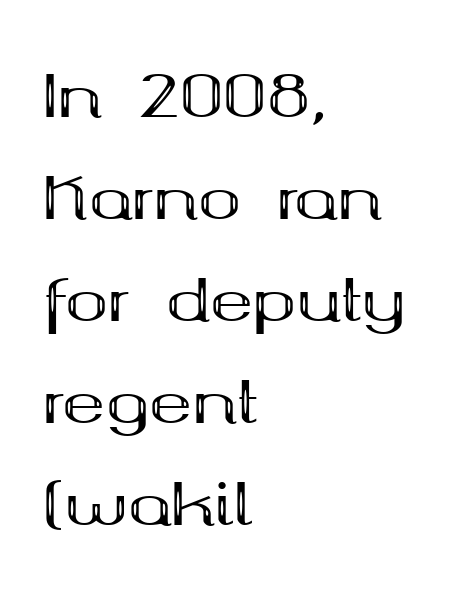
The letters stand upright; this is a roman face. The paragraph shown leans on its left margin. Examine the stroke ends and you'll spot serifs. The tracking reads as untouched default to a designer's eye. In terms of weight, the rendering is a true, heavy bold.
